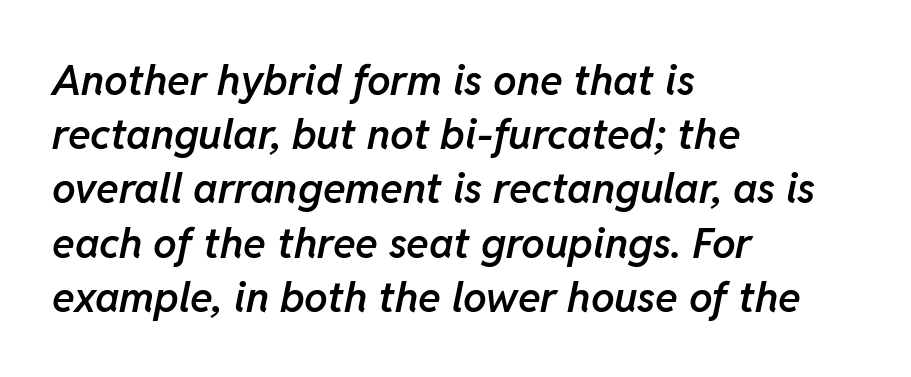
Q: Is the text bold? A: Semi-bold.
Q: Is the text italic (slanted)? A: Yes, it leans right by about 11 degrees.
Q: Is the text underlined? A: No.
Q: How is the paragraph aligned? A: Left-aligned.
Q: Is the spacing between letters normal or unusually wide? A: Normal.
Q: Is the spacing between lines tight, normal or loose? A: Normal.
Q: Width (condensed, normal, or wide)? A: Normal.
Q: Stroke contrast? A: Low.
Q: x-height? A: Medium.
Q: Monospaced? A: No.
